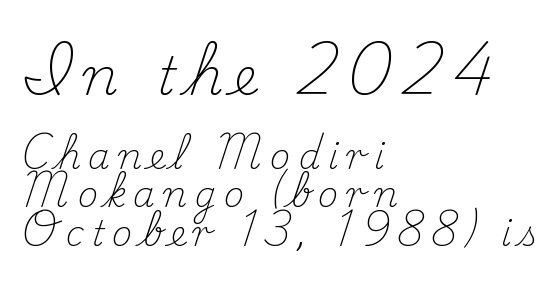
Q: Is the text bold? A: No.
Q: Is the text italic (slanted)? A: Yes.
Q: Is the typeface a serif or a sans-serif typeface? A: Serif.
Q: Is the text underlined? A: No.
Q: How is the paragraph aligned? A: Left-aligned.
Q: Is the spacing between letters normal or unusually wide? A: Unusually wide.
Q: Is the spacing between lines tight, normal or loose? A: Tight.
Q: Which block of text is set in a larger size, the first (top) or the second (bottom)? A: The first (top) one.
Q: Width (condensed, normal, or wide)? A: Normal.
Q: Stroke contrast? A: Medium.
Q: x-height? A: Small.
Q: Monospaced? A: No.
